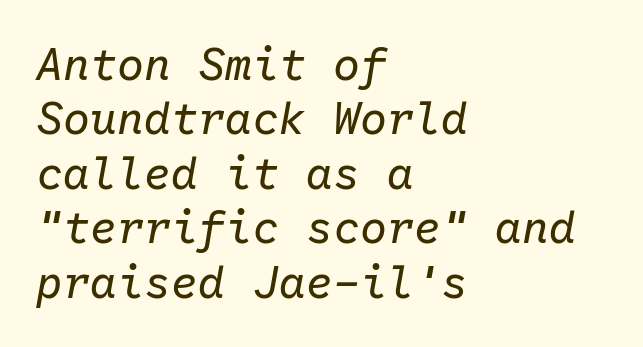
{"italic": "yes", "lean": "right", "slant_degrees": 10, "bold": "no", "weight": "regular", "width": "normal", "stroke_contrast": "low", "x_height": "medium", "monospaced": "yes", "underline": "no", "align": "left", "line_spacing_ratio": 1.21, "letter_spacing": "normal", "letter_spacing_em": 0.0, "glyph_px": 45}
